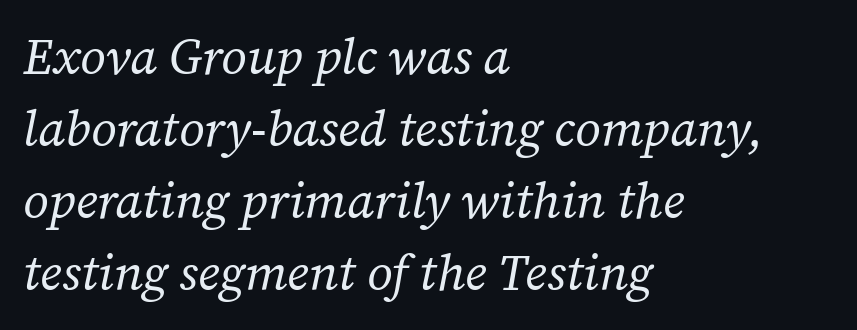
Q: Is the text bold? A: No.
Q: Is the text italic (slanted)? A: Yes, it leans right by about 12 degrees.
Q: Is the typeface a serif or a sans-serif typeface? A: Serif.
Q: Is the text underlined? A: No.
Q: How is the paragraph aligned? A: Left-aligned.
Q: Is the spacing between letters normal or unusually wide? A: Normal.
Q: Is the spacing between lines tight, normal or loose? A: Normal.
Q: Width (condensed, normal, or wide)? A: Normal.
Q: Stroke contrast? A: Low.
Q: x-height? A: Medium.
Q: Monospaced? A: No.
